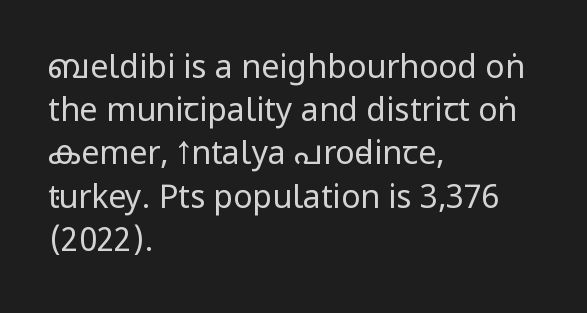
The image shows 32 px regular-weight, condensed sans-serif type, upright; set left-aligned, normal line spacing (1.35x), normal letter spacing, not underlined; low stroke contrast and a large x-height.
